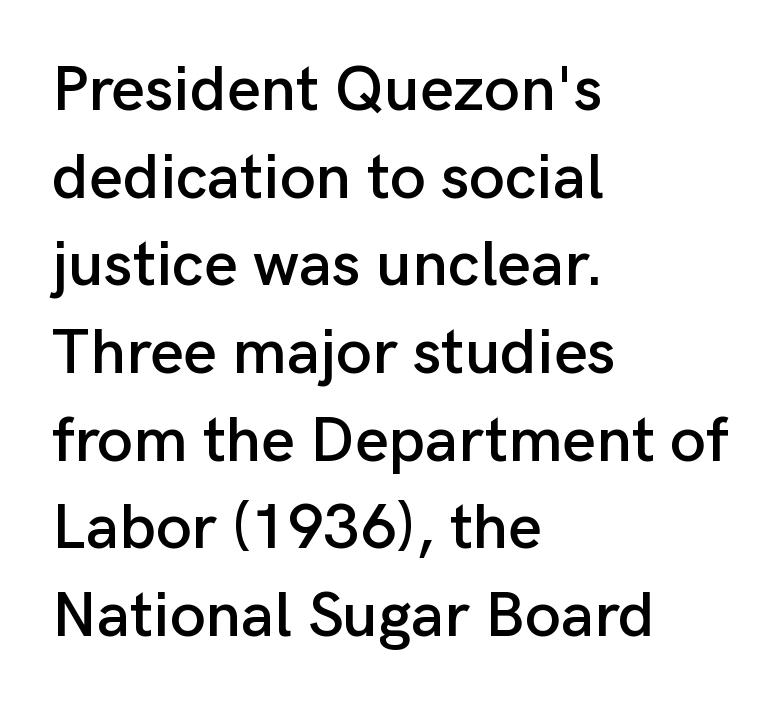
The image shows 64 px sans-serif type, upright; set left-aligned, normal line spacing (1.37x), normal letter spacing, not underlined; low stroke contrast and a medium x-height.
